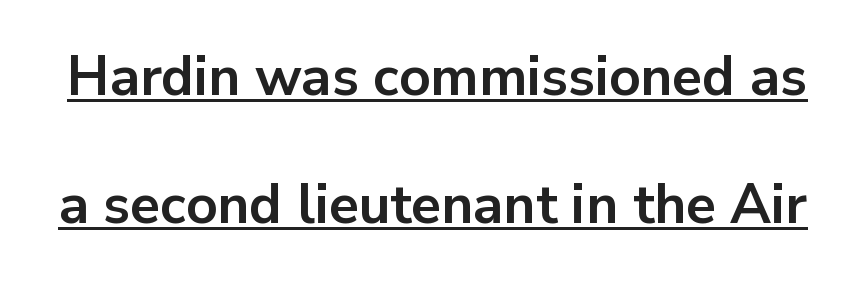
The image shows 55 px bold sans-serif type, upright; set loose line spacing (2.33x), normal letter spacing, underlined; low stroke contrast and a medium x-height.
